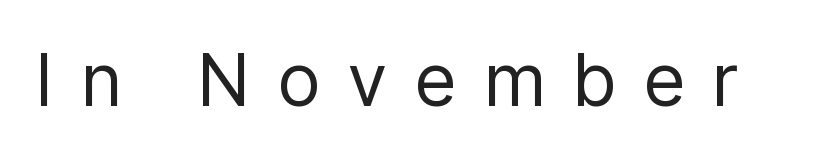
The image shows 72 px regular-weight, condensed sans-serif type, upright; set unusually wide letter spacing (+0.42 em), not underlined; low stroke contrast and a medium x-height.
